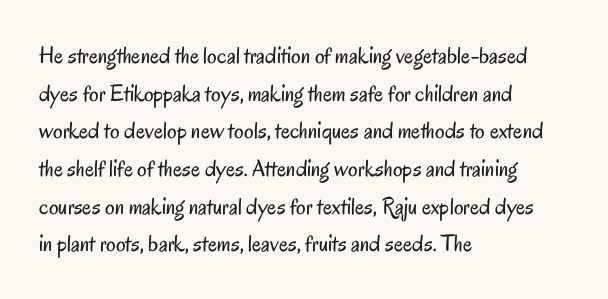
{"italic": "no", "bold": "no", "underline": "no", "align": "left", "line_spacing": "normal", "line_spacing_ratio": 1.57, "letter_spacing": "normal", "letter_spacing_em": 0.0, "glyph_px": 24}
